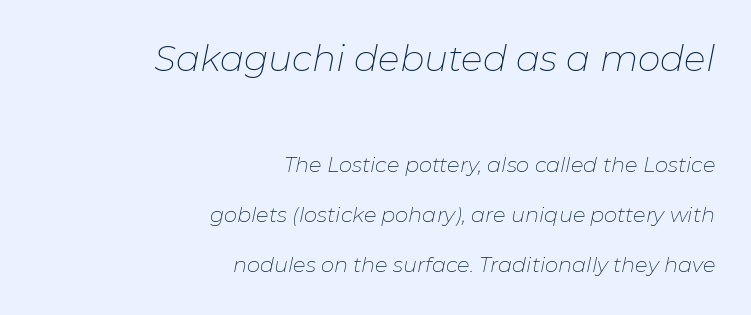
Think of a printed novel: that variable character pitch is what you see here. Any mark beneath the type? The region is blank. The paragraph shown leans on its right margin. The more generous point size was reserved for the upper chunk. The typeface has the unassuming heft of standard copy or less. Nobody touched the tracking dial on this one.
